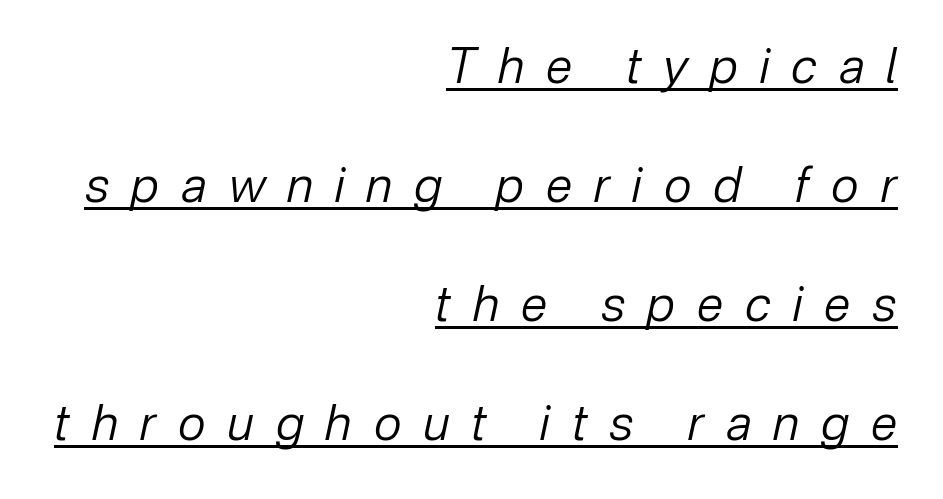
{"italic": "yes", "lean": "right", "slant_degrees": 12, "bold": "no", "weight": "regular", "width": "normal", "stroke_contrast": "low", "x_height": "medium", "monospaced": "no", "underline": "yes", "align": "right", "line_spacing": "loose", "line_spacing_ratio": 2.48, "letter_spacing": "wide", "letter_spacing_em": 0.46, "glyph_px": 48}
